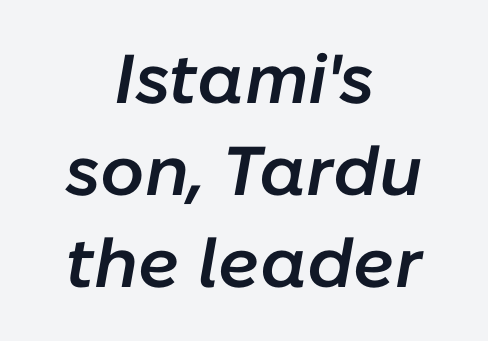
{"italic": "yes", "lean": "right", "slant_degrees": 10, "bold": "semi", "weight": "semibold", "width": "normal", "stroke_contrast": "low", "x_height": "medium", "monospaced": "no", "underline": "no", "align": "center", "line_spacing": "normal", "line_spacing_ratio": 1.33, "letter_spacing": "normal", "letter_spacing_em": 0.0, "glyph_px": 69}
